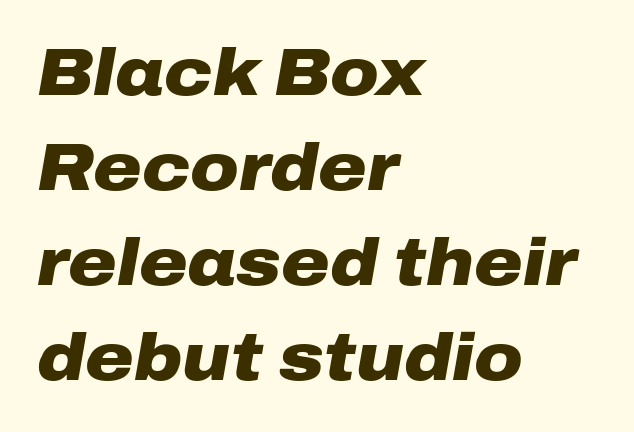
Q: Is the text bold? A: Yes.
Q: Is the text italic (slanted)? A: Yes, it leans right by about 10 degrees.
Q: Is the text underlined? A: No.
Q: How is the paragraph aligned? A: Left-aligned.
Q: Is the spacing between letters normal or unusually wide? A: Normal.
Q: Is the spacing between lines tight, normal or loose? A: Normal.
Q: Width (condensed, normal, or wide)? A: Wide.
Q: Stroke contrast? A: Low.
Q: x-height? A: Medium.
Q: Monospaced? A: No.
